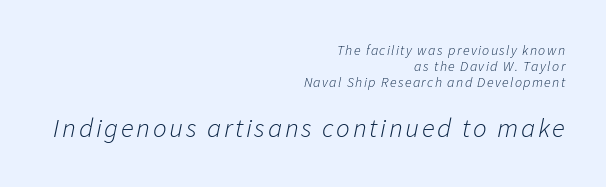
The image shows 27 px text type, italic (leaning right); set right-aligned, tight line spacing (1.13x), not underlined; the second (bottom) block is 1.93x larger.
